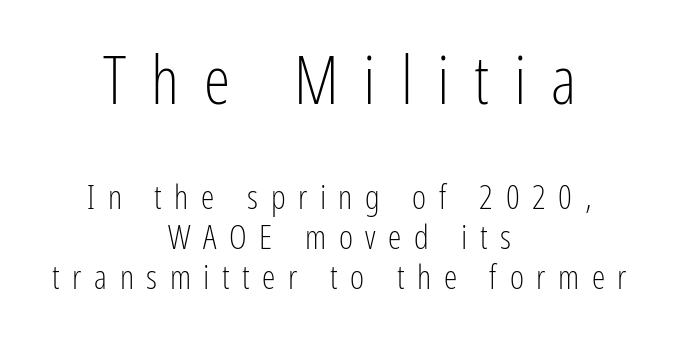
The paragraph shown floats in the horizontal middle. The gaps between neighbouring characters are conspicuously large. Stem width sits at or under what a default text font uses. Size contrast runs from large at the top to small at the bottom. The face used here is proportionally spaced, like ordinary book or web type.
